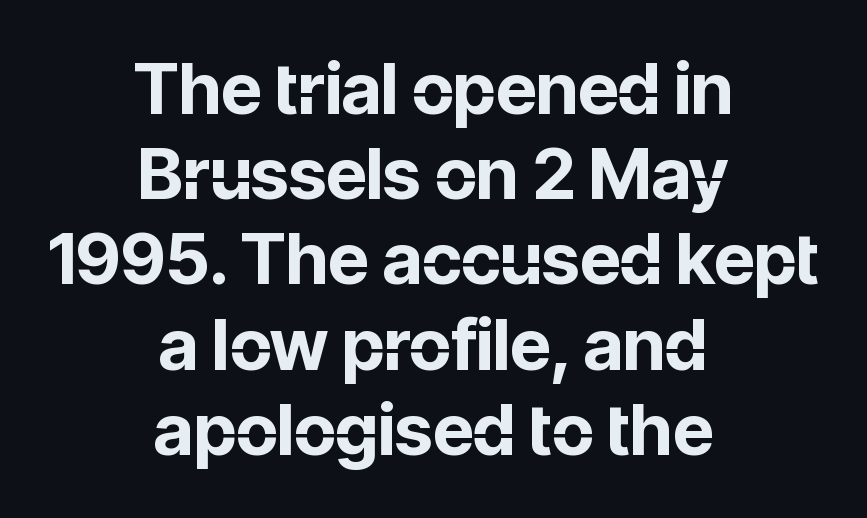
The image shows 71 px bold sans-serif type, upright; set centered, line spacing 1.2x, normal letter spacing, not underlined; low stroke contrast and a medium x-height.
